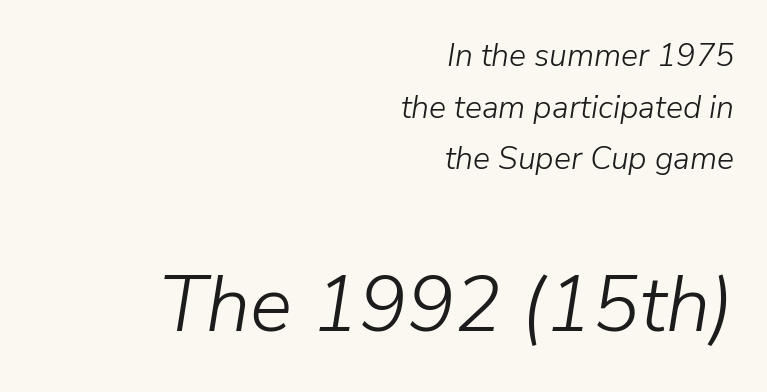
Emphasis-style slanted type is in use. Interline gaps are of average width in this sample. Here the second block reads like a headline and the first like body copy. The paragraph shown leans on its right margin. Tracking here is standard; glyphs follow each other at the usual distance.
